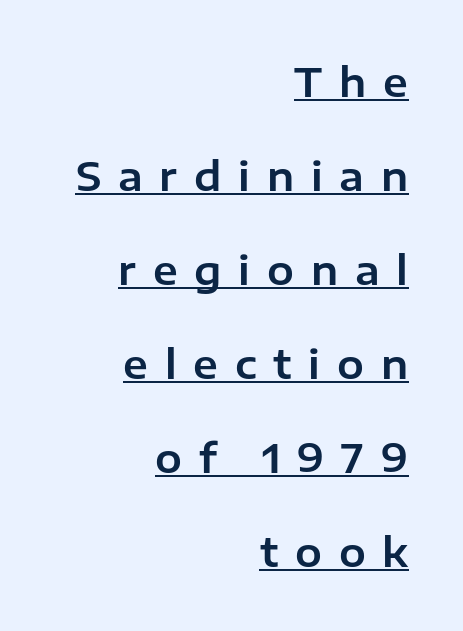
Short note: letters widely spaced. Leading is clearly above the norm, producing a sparse column. Stroke terminals: plain, sans-serif. These characters rest on top of a visible drawn line.
